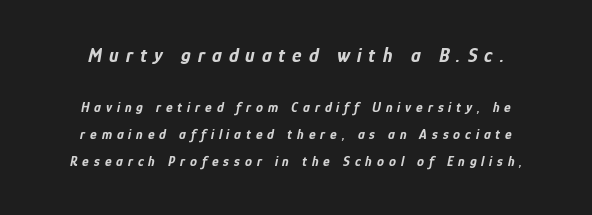
Does extra space separate the letters? Yes, quite a lot of it. Summary of vertical rhythm: relaxed, with wide interline spacing. Character size in the leading block exceeds that of the trailing block. Any mark beneath the type? The region is blank.
